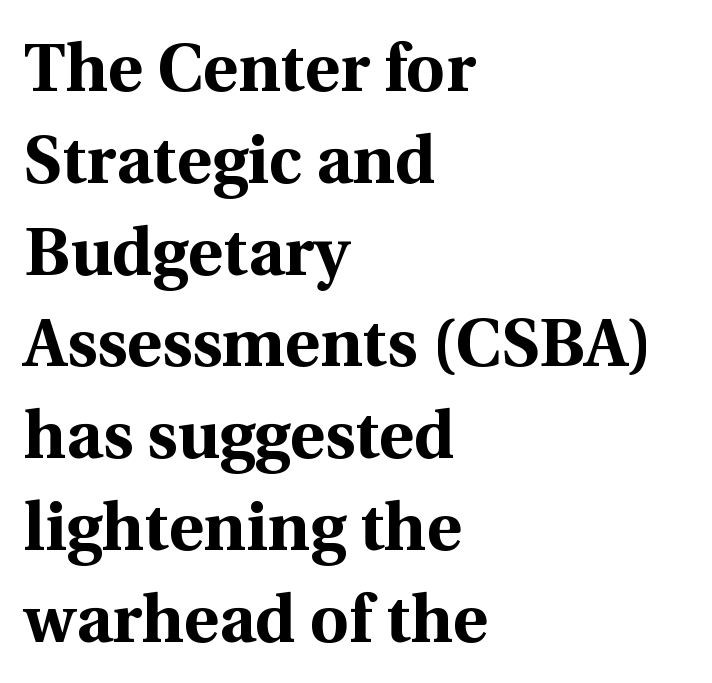
{"serif": "yes", "italic": "no", "bold": "yes", "weight": "bold", "width": "normal", "x_height": "medium", "monospaced": "no", "underline": "no", "align": "left", "line_spacing": "normal", "line_spacing_ratio": 1.37, "letter_spacing": "normal", "letter_spacing_em": 0.0, "glyph_px": 67}
